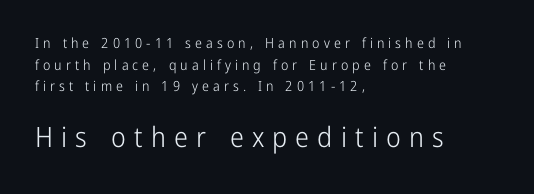
Q: Is the text bold? A: No.
Q: Is the text italic (slanted)? A: No, it is upright.
Q: Is the typeface a serif or a sans-serif typeface? A: Sans-serif.
Q: Is the text underlined? A: No.
Q: How is the paragraph aligned? A: Left-aligned.
Q: Is the spacing between letters normal or unusually wide? A: Unusually wide.
Q: Is the spacing between lines tight, normal or loose? A: Normal.
Q: Which block of text is set in a larger size, the first (top) or the second (bottom)? A: The second (bottom) one.
Q: Width (condensed, normal, or wide)? A: Condensed.
Q: Stroke contrast? A: Low.
Q: x-height? A: Medium.
Q: Monospaced? A: No.
